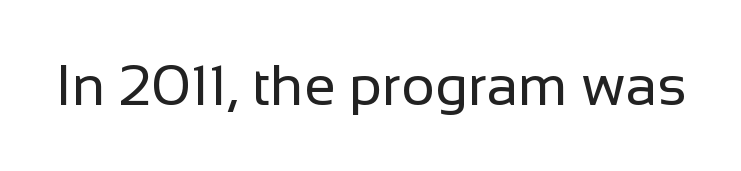
{"serif": "no", "italic": "no", "bold": "no", "weight": "regular", "width": "normal", "stroke_contrast": "low", "x_height": "medium", "monospaced": "no", "underline": "no", "letter_spacing": "normal", "letter_spacing_em": 0.0, "glyph_px": 57}
